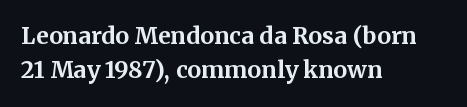
Is the letter spacing exaggerated? No — it looks like the ordinary default. Reading down the block, your eye returns to a fixed left position each line. Heavy-handed strokes throughout: this text is bold. Just letters on the line, the space beneath them empty. Baseline-to-baseline distance is the conventional proportion of letter height. A roman cut, with each character standing at attention.
